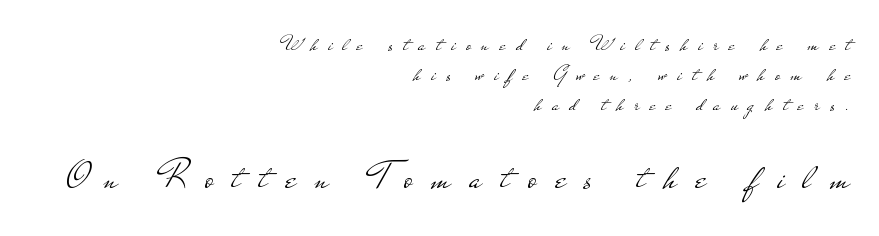
{"serif": "no", "bold": "no", "weight": "light", "width": "wide", "stroke_contrast": "low", "x_height": "small", "monospaced": "no", "underline": "no", "align": "right", "line_spacing": "normal", "line_spacing_ratio": 1.3, "letter_spacing": "wide", "letter_spacing_em": 0.46, "larger_block": "second", "size_ratio": 1.78, "glyph_px": 41}
